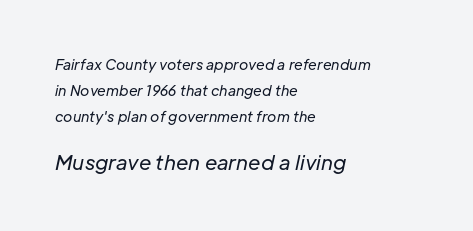
The passage is arranged the way most books set body copy — flush left. Character size in the trailing block exceeds that of the leading block. The passage shown has conventional tracking throughout. Check under the words: just untouched page. The text carries the slant typical of an italic or oblique font. Unbolded letterforms with no extra heft.
